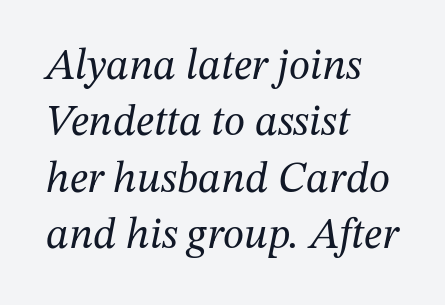
The image shows 43 px regular-weight serif type, italic (leaning right); set left-aligned, normal line spacing (1.31x), normal letter spacing, not underlined; medium stroke contrast and a medium x-height.
